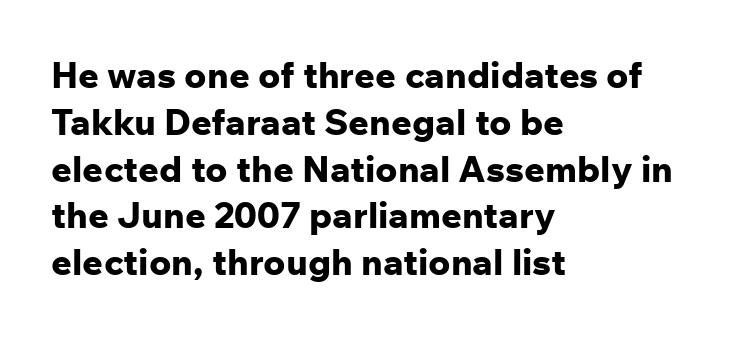
{"serif": "no", "italic": "no", "bold": "yes", "weight": "bold", "width": "normal", "stroke_contrast": "low", "x_height": "medium", "monospaced": "no", "underline": "no", "align": "left", "line_spacing": "normal", "line_spacing_ratio": 1.3, "letter_spacing": "normal", "letter_spacing_em": 0.0, "glyph_px": 36}
